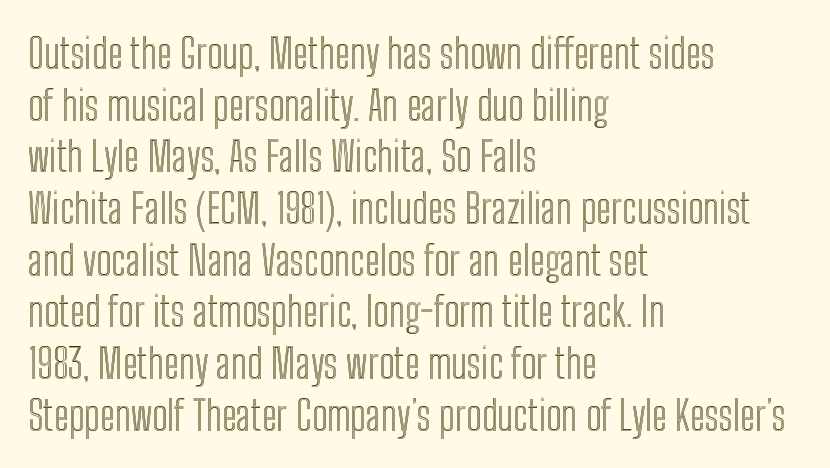
The image shows 41 px condensed type, upright; set left-aligned, normal line spacing (1.26x), normal letter spacing, not underlined; a medium x-height.
